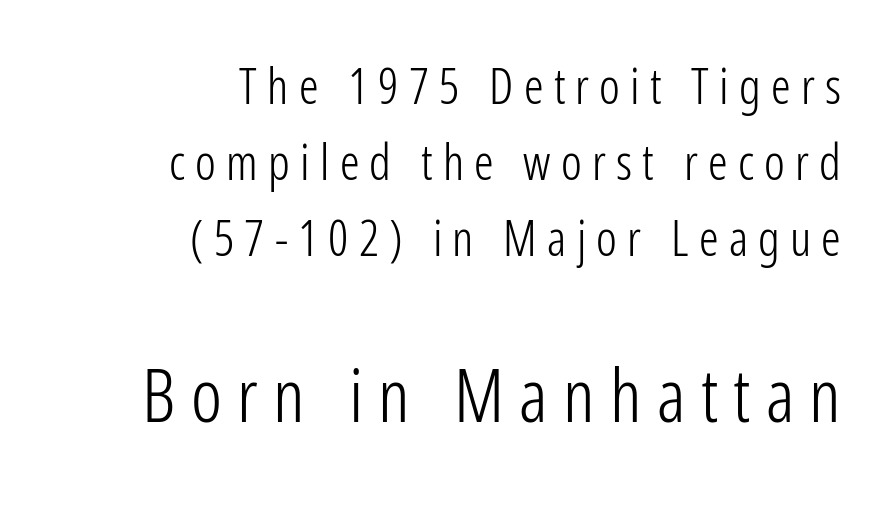
{"serif": "no", "italic": "no", "bold": "no", "weight": "light", "width": "condensed", "stroke_contrast": "low", "x_height": "medium", "monospaced": "no", "underline": "no", "align": "right", "line_spacing": "normal", "line_spacing_ratio": 1.55, "letter_spacing": "wide", "letter_spacing_em": 0.21, "larger_block": "second", "size_ratio": 1.49, "glyph_px": 73}
